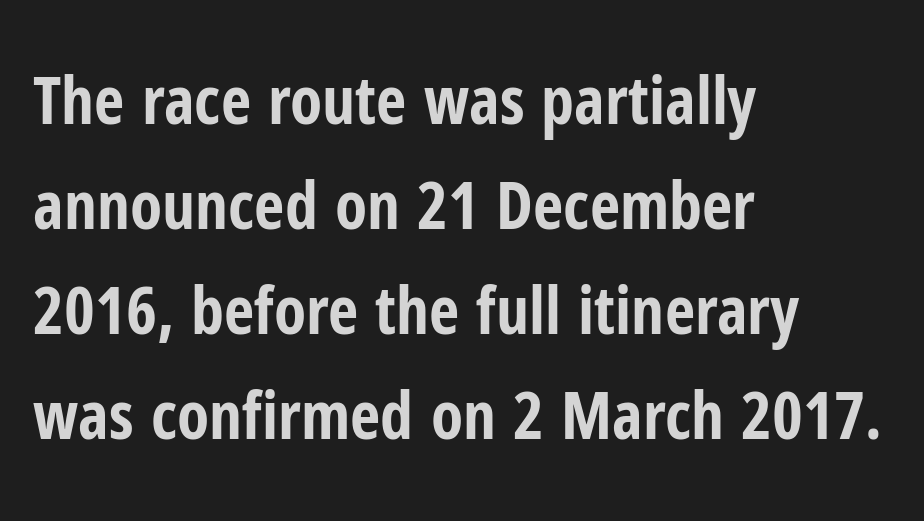
Q: Is the text bold? A: Yes.
Q: Is the text italic (slanted)? A: No, it is upright.
Q: Is the typeface a serif or a sans-serif typeface? A: Sans-serif.
Q: Is the text underlined? A: No.
Q: How is the paragraph aligned? A: Left-aligned.
Q: Is the spacing between letters normal or unusually wide? A: Normal.
Q: Is the spacing between lines tight, normal or loose? A: Normal.
Q: Width (condensed, normal, or wide)? A: Condensed.
Q: Stroke contrast? A: Low.
Q: x-height? A: Medium.
Q: Monospaced? A: No.
